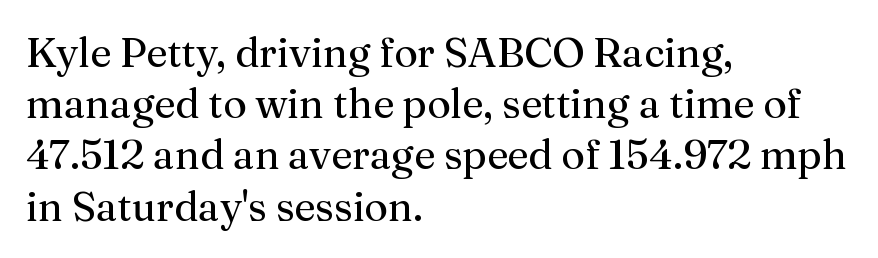
Underlining? Definitely not there. Heaviness? Minimal to ordinary, like unemphasized prose. These lines keep a tight, regular rhythm from letter to letter. The passage shown is typeset with a serif family.
